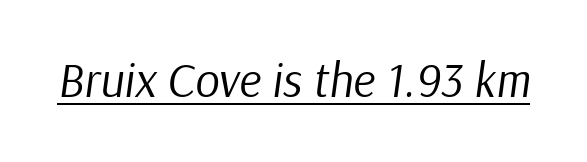
{"italic": "yes", "lean": "right", "slant_degrees": 9, "bold": "no", "weight": "regular", "width": "normal", "stroke_contrast": "low", "x_height": "medium", "monospaced": "no", "underline": "yes", "letter_spacing": "normal", "letter_spacing_em": 0.0, "glyph_px": 48}
